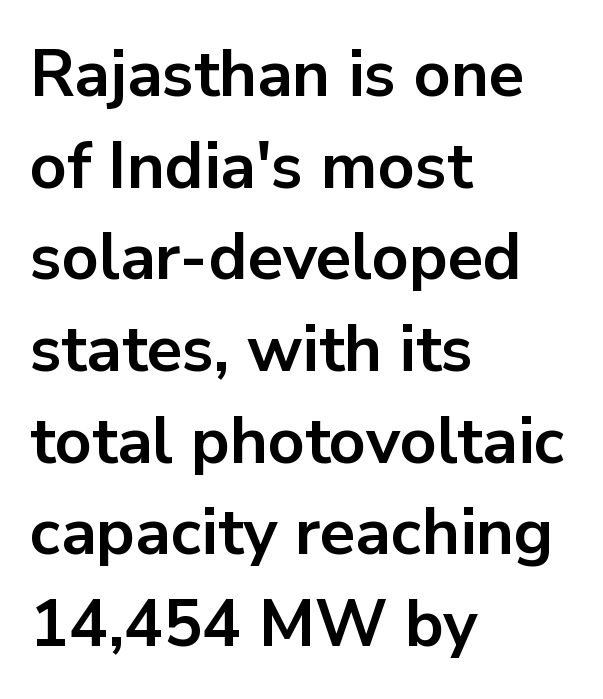
{"serif": "no", "italic": "no", "bold": "yes", "weight": "bold", "width": "normal", "stroke_contrast": "low", "x_height": "medium", "monospaced": "no", "underline": "no", "align": "left", "line_spacing": "normal", "line_spacing_ratio": 1.41, "letter_spacing": "normal", "letter_spacing_em": 0.0, "glyph_px": 65}
